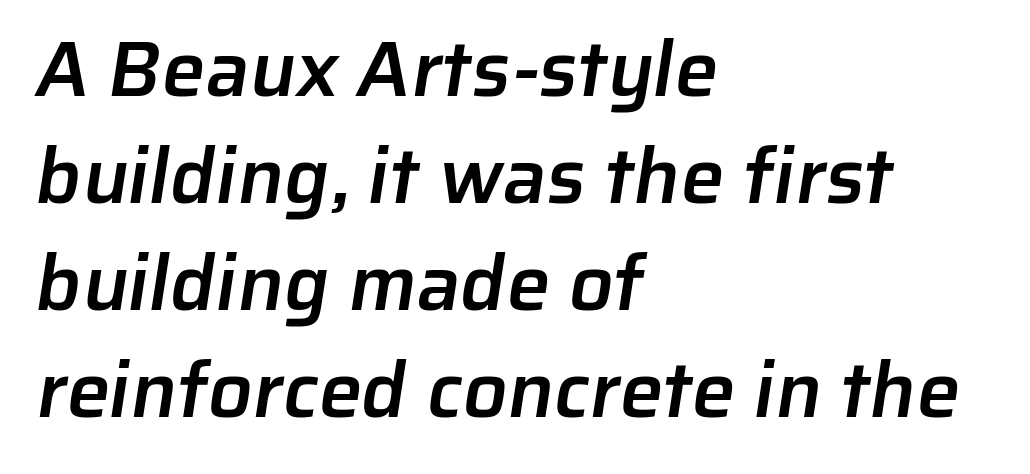
Q: Is the text bold? A: Semi-bold.
Q: Is the typeface a serif or a sans-serif typeface? A: Sans-serif.
Q: Is the text underlined? A: No.
Q: How is the paragraph aligned? A: Left-aligned.
Q: Is the spacing between letters normal or unusually wide? A: Normal.
Q: Is the spacing between lines tight, normal or loose? A: Normal.
Q: Width (condensed, normal, or wide)? A: Normal.
Q: Stroke contrast? A: Low.
Q: x-height? A: Medium.
Q: Monospaced? A: No.
